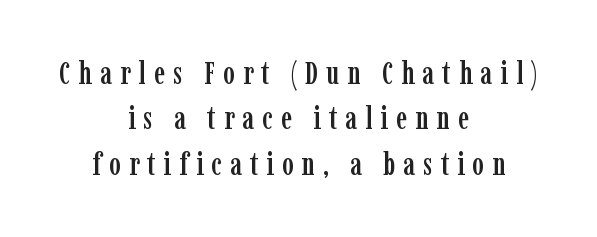
Q: Is the text italic (slanted)? A: No, it is upright.
Q: Is the typeface a serif or a sans-serif typeface? A: Serif.
Q: Is the text underlined? A: No.
Q: How is the paragraph aligned? A: Centered.
Q: Is the spacing between letters normal or unusually wide? A: Unusually wide.
Q: Is the spacing between lines tight, normal or loose? A: Normal.
Q: Width (condensed, normal, or wide)? A: Condensed.
Q: Stroke contrast? A: Low.
Q: x-height? A: Medium.
Q: Monospaced? A: No.
